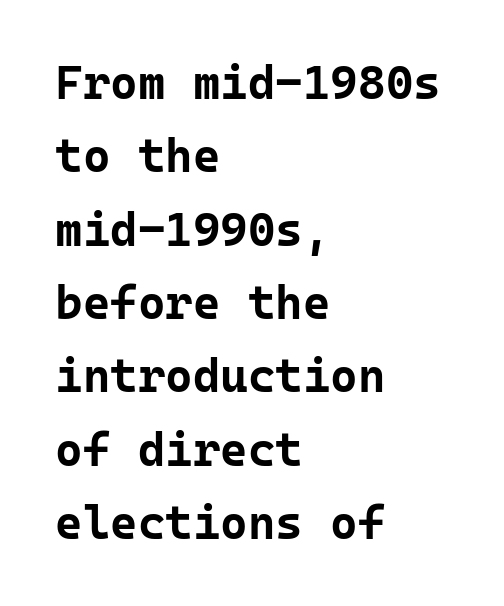
{"serif": "no", "italic": "no", "bold": "yes", "weight": "bold", "width": "normal", "stroke_contrast": "low", "x_height": "medium", "monospaced": "yes", "underline": "no", "align": "left", "line_spacing": "normal", "line_spacing_ratio": 1.56, "letter_spacing": "normal", "letter_spacing_em": 0.0, "glyph_px": 47}
